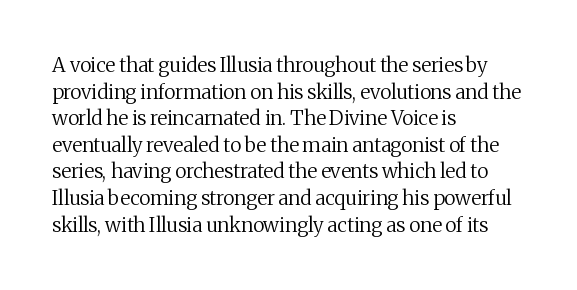
{"italic": "no", "bold": "no", "underline": "no", "align": "left", "line_spacing": "normal", "line_spacing_ratio": 1.33, "letter_spacing": "normal", "letter_spacing_em": 0.0, "glyph_px": 20}
